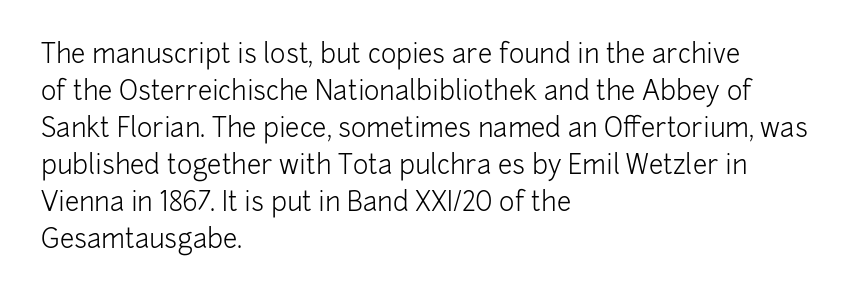
Q: Is the text bold? A: No.
Q: Is the text italic (slanted)? A: No, it is upright.
Q: Is the text underlined? A: No.
Q: How is the paragraph aligned? A: Left-aligned.
Q: Is the spacing between letters normal or unusually wide? A: Normal.
Q: Is the spacing between lines tight, normal or loose? A: Normal.
